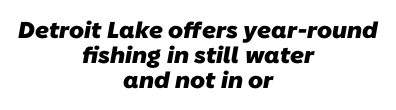
{"bold": "yes", "underline": "no", "align": "center", "line_spacing": "tight", "line_spacing_ratio": 1.08, "letter_spacing": "normal", "letter_spacing_em": 0.0, "glyph_px": 23}
